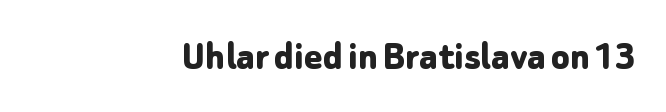
I'd call this a sans setting — the letters go barefoot. It's the straight-up-and-down kind of type. This rendering leaves character spacing at its baseline value. The face used here is proportionally spaced, like ordinary book or web type. Heft: maximum for text — a bold. Clear beneath every line of the passage.
